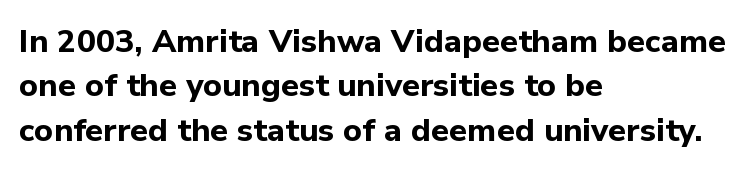
The image shows 32 px bold sans-serif type, upright; set left-aligned, normal line spacing (1.39x), normal letter spacing, not underlined; low stroke contrast and a medium x-height.
